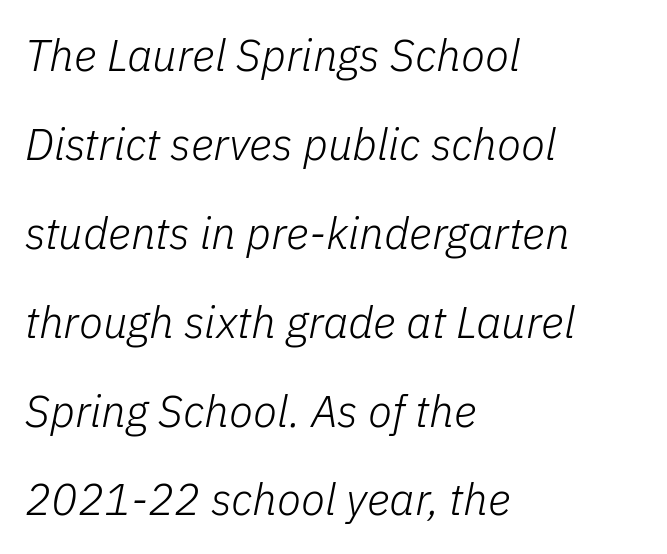
{"italic": "yes", "lean": "right", "slant_degrees": 11, "bold": "no", "weight": "light", "width": "normal", "stroke_contrast": "low", "x_height": "medium", "monospaced": "no", "underline": "no", "align": "left", "line_spacing": "loose", "line_spacing_ratio": 2.02, "letter_spacing": "normal", "letter_spacing_em": 0.0, "glyph_px": 44}
